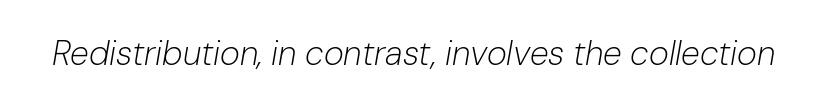
When letters slant like this, we call the style italic. No heavy texture on the line: the type isn't bold. Underline: absent. Between one letter and the next there's only the usual sliver of space. Is this a fixed-width face? No — the glyphs have proportional, varying widths.
